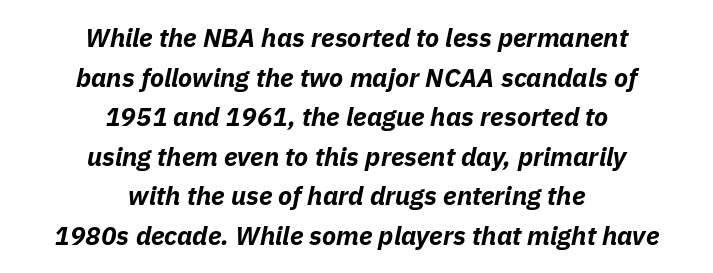
The image shows 26 px bold type, italic (leaning right); set centered, normal line spacing (1.52x), normal letter spacing, not underlined.
